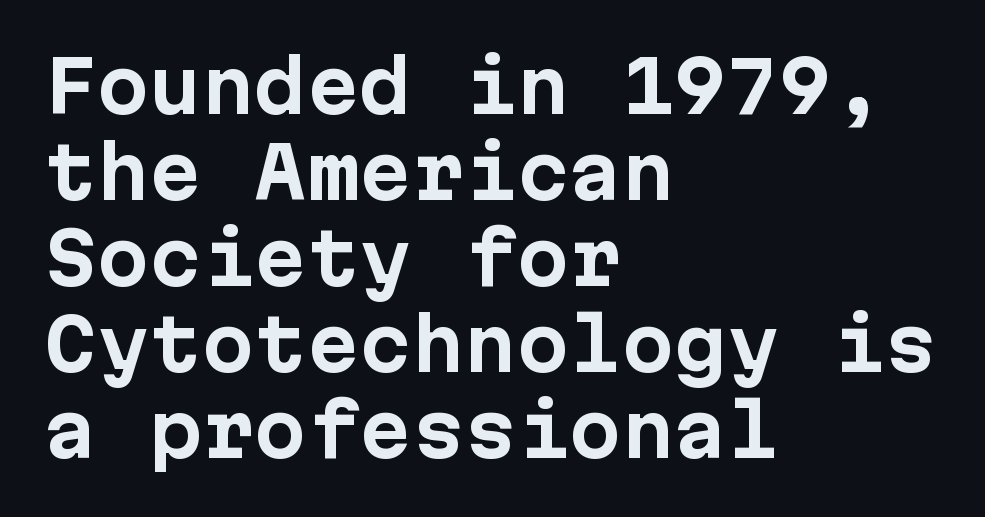
{"serif": "no", "italic": "no", "bold": "yes", "weight": "bold", "width": "normal", "stroke_contrast": "low", "x_height": "medium", "underline": "no", "align": "left", "line_spacing_ratio": 1.23, "letter_spacing": "normal", "letter_spacing_em": 0.0, "glyph_px": 70}
